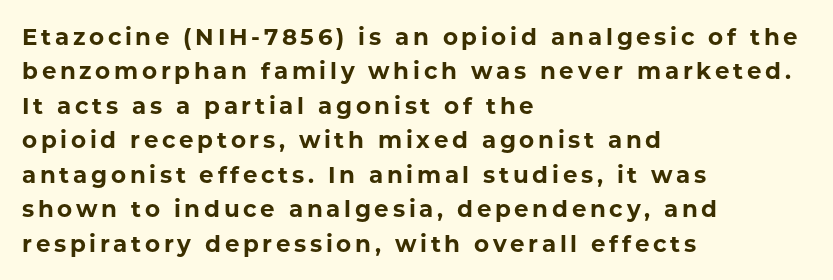
Q: Is the text bold? A: Yes.
Q: Is the text italic (slanted)? A: No, it is upright.
Q: Is the text underlined? A: No.
Q: How is the paragraph aligned? A: Left-aligned.
Q: Is the spacing between lines tight, normal or loose? A: Normal.
